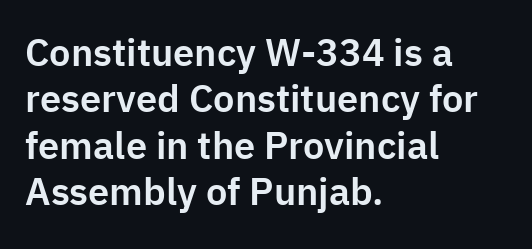
The image shows 38 px sans-serif type, upright; set left-aligned, line spacing 1.22x, normal letter spacing, not underlined; low stroke contrast and a medium x-height.
